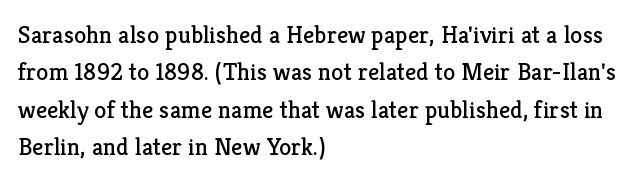
In CSS terms this would be text-align: left. Descenders are the only things crossing below the line. One glance says typical: line gaps are just what's usual. This is the regular roman posture of the typeface.
